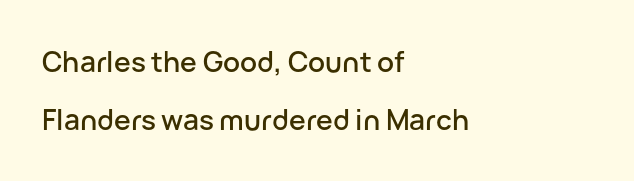
The image shows 28 px sans-serif type, upright; set left-aligned, loose line spacing (2.06x), normal letter spacing, not underlined; low stroke contrast and a medium x-height.
